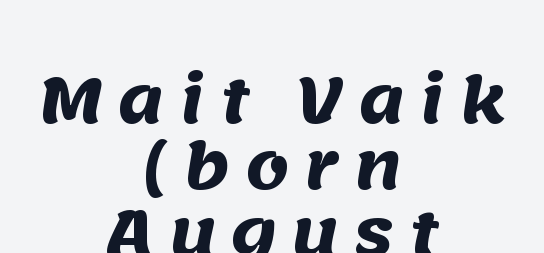
Character widths vary here, with narrow letters taking less room than wide ones. Compared with a flush-left layout, this one balances lines on the center instead. Nobody drew a line under any word here. The passage shown is typeset with a sans-serif family.
